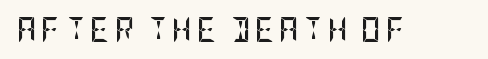
The image shows 25 px bold type, upright; set not underlined.
